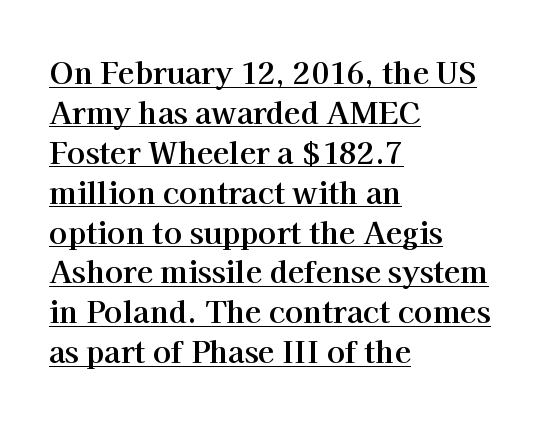
Q: Is the text bold? A: Yes.
Q: Is the text italic (slanted)? A: No, it is upright.
Q: Is the typeface a serif or a sans-serif typeface? A: Serif.
Q: Is the text underlined? A: Yes.
Q: How is the paragraph aligned? A: Left-aligned.
Q: Is the spacing between letters normal or unusually wide? A: Normal.
Q: Is the spacing between lines tight, normal or loose? A: Normal.
Q: Width (condensed, normal, or wide)? A: Normal.
Q: Stroke contrast? A: High.
Q: x-height? A: Medium.
Q: Monospaced? A: No.
